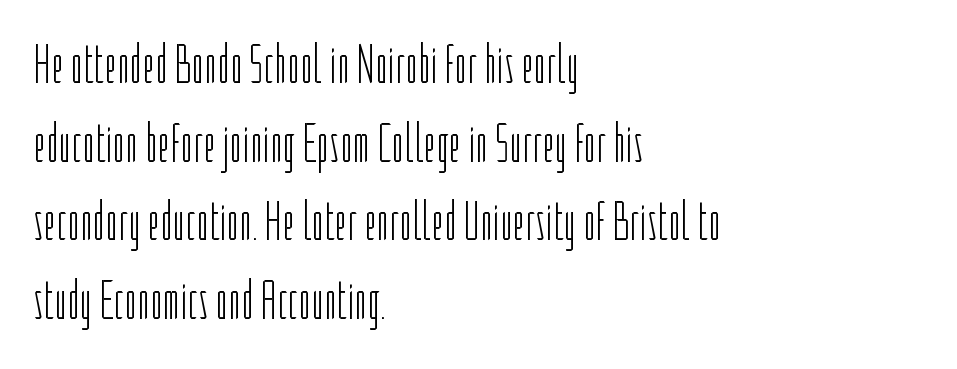
These lines are rendered in a variable-pitch font. Does the copy run flush right? No — it runs flush left. Nope, not italic — everything's standing straight. The rendering shows plain stroke endings on the letterforms — a sans-serif design. Honestly, there is no underline to notice here at all. The strokes carry an ordinary text weight at most.
